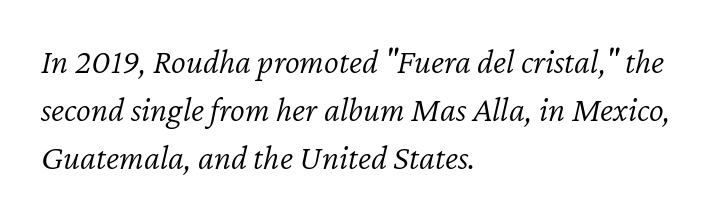
The font's italic variant was chosen for this text. Is the stroke heavy? The answer is a plain regular-or-lighter. Spacing between characters is what you'd get straight out of the box. Character widths vary here, with narrow letters taking less room than wide ones. Line spacing here is normal.
